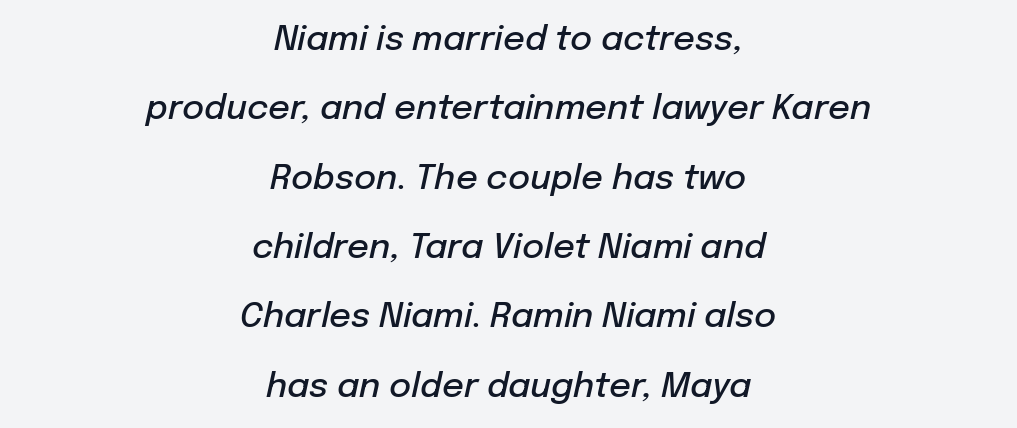
Whoever set this chose breathing room over compactness in the vertical rhythm. Alignment: centered. As a designer I'd log this as weight 600, semibold. A typesetter would call this zero additional tracking. Each letter keeps its own natural width here, so spacing adapts to shape.
